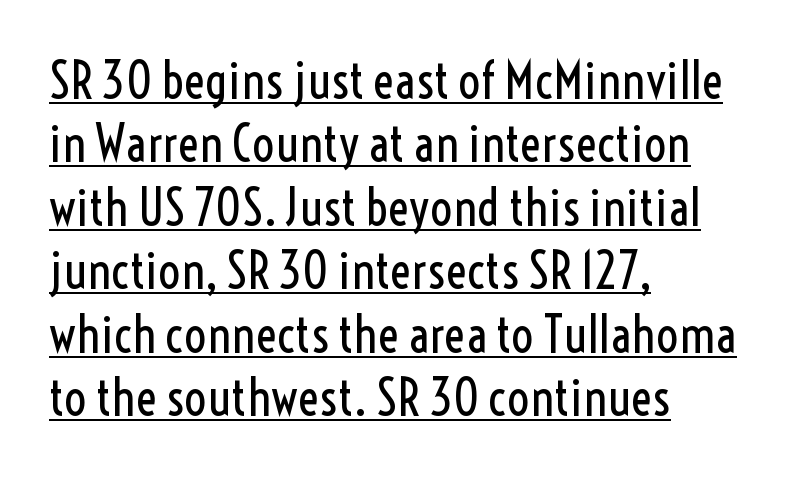
{"serif": "no", "italic": "no", "bold": "no", "weight": "regular", "width": "condensed", "x_height": "medium", "monospaced": "no", "underline": "yes", "align": "left", "line_spacing": "normal", "line_spacing_ratio": 1.27, "letter_spacing": "normal", "letter_spacing_em": 0.0, "glyph_px": 50}
